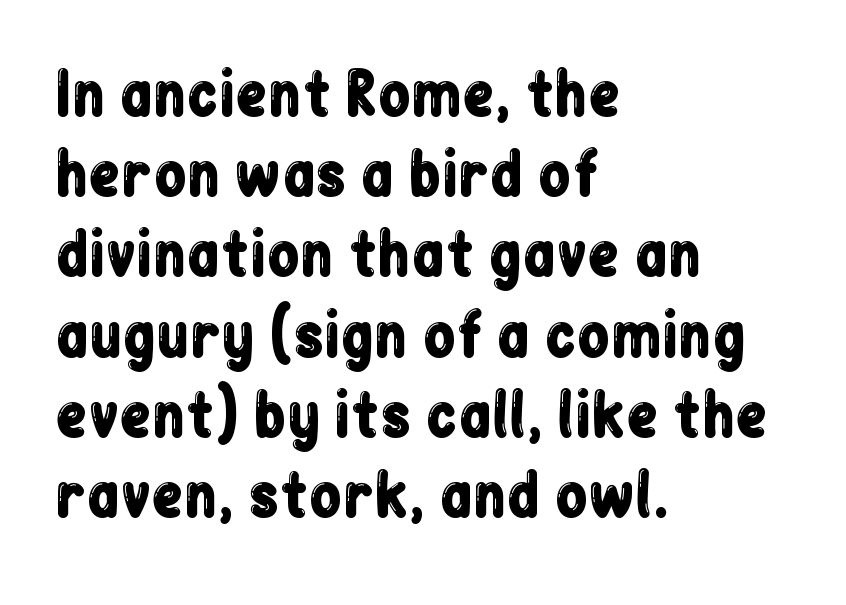
{"serif": "no", "italic": "no", "width": "condensed", "stroke_contrast": "low", "x_height": "medium", "monospaced": "no", "underline": "no", "align": "left", "line_spacing": "normal", "line_spacing_ratio": 1.36, "letter_spacing": "normal", "letter_spacing_em": 0.0, "glyph_px": 59}
